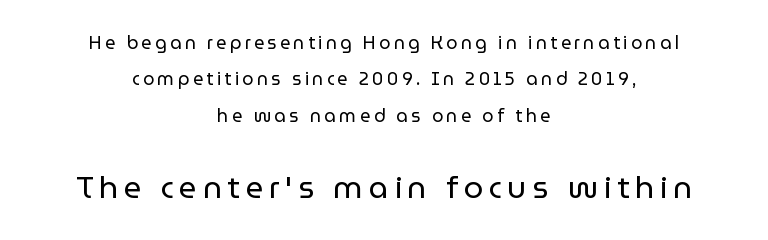
{"serif": "no", "italic": "no", "bold": "no", "weight": "regular", "width": "normal", "stroke_contrast": "low", "x_height": "medium", "monospaced": "no", "underline": "no", "align": "center", "line_spacing": "loose", "line_spacing_ratio": 2.02, "larger_block": "second", "size_ratio": 1.72, "glyph_px": 31}
